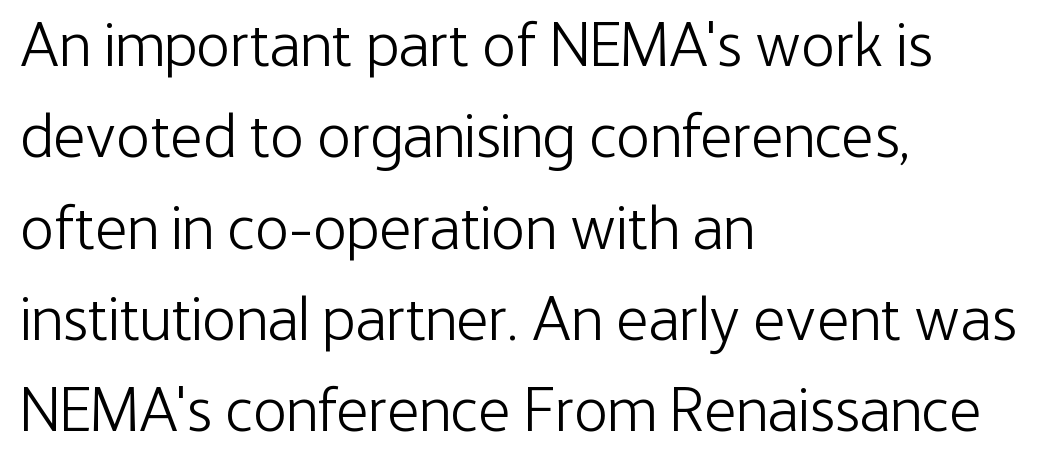
The image shows 63 px light, condensed sans-serif type, upright; set left-aligned, normal line spacing (1.45x), normal letter spacing, not underlined; low stroke contrast and a medium x-height.
